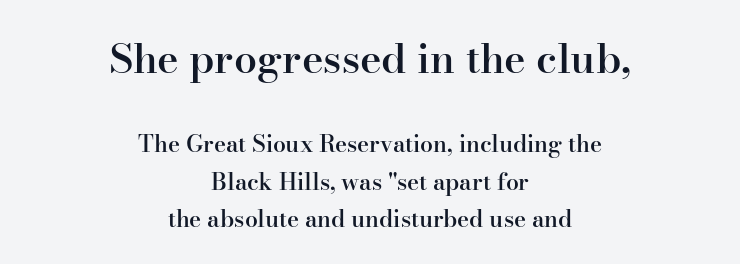
{"serif": "yes", "italic": "no", "bold": "semi", "weight": "semibold", "width": "normal", "stroke_contrast": "high", "x_height": "small", "monospaced": "no", "underline": "no", "align": "center", "line_spacing": "normal", "line_spacing_ratio": 1.64, "letter_spacing": "normal", "letter_spacing_em": 0.0, "larger_block": "first", "size_ratio": 1.78, "glyph_px": 41}
